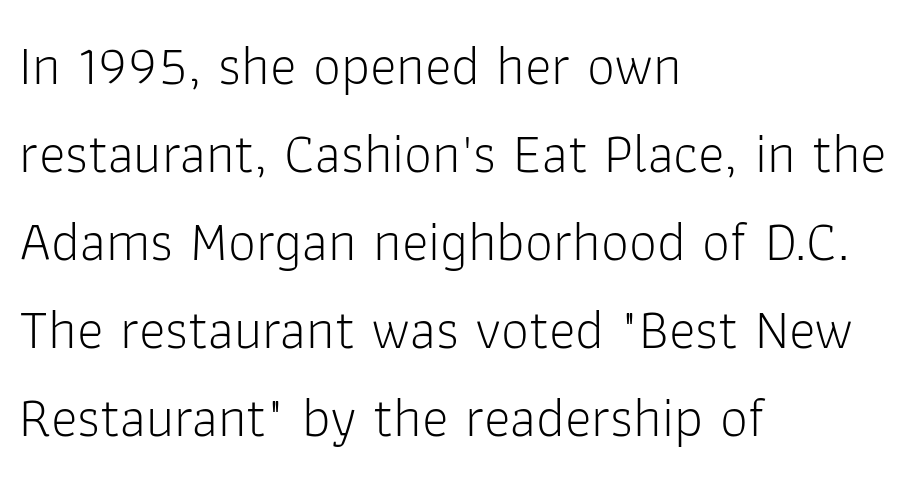
Q: Is the text bold? A: No.
Q: Is the text italic (slanted)? A: No, it is upright.
Q: Is the typeface a serif or a sans-serif typeface? A: Sans-serif.
Q: Is the text underlined? A: No.
Q: How is the paragraph aligned? A: Left-aligned.
Q: Is the spacing between letters normal or unusually wide? A: Normal.
Q: Is the spacing between lines tight, normal or loose? A: Normal.
Q: Width (condensed, normal, or wide)? A: Normal.
Q: Stroke contrast? A: Low.
Q: x-height? A: Medium.
Q: Monospaced? A: No.
